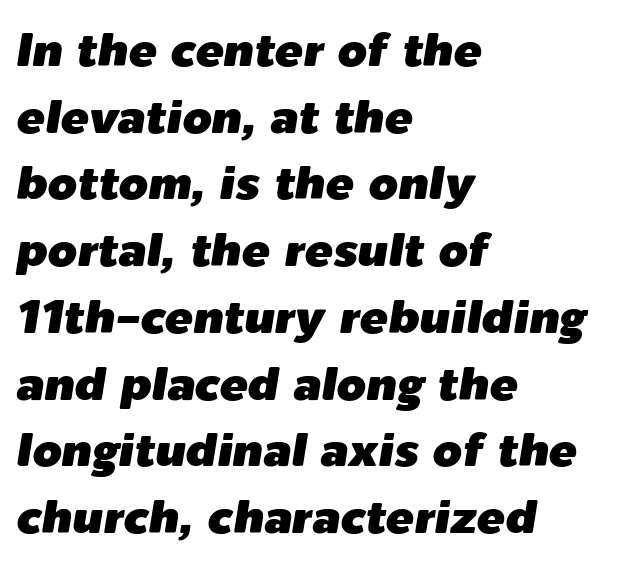
The image shows 47 px text type, italic (leaning right); set left-aligned, normal line spacing (1.42x), normal letter spacing, not underlined; low stroke contrast and a medium x-height.
